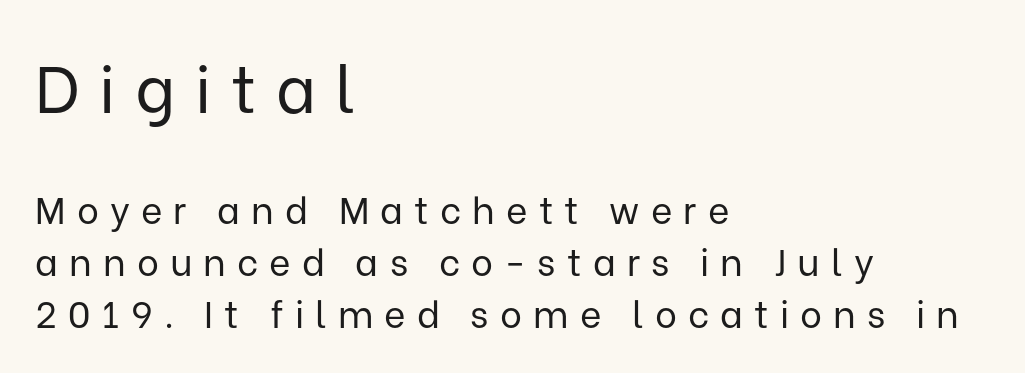
The typeface chosen for these lines omits serifs. Leading matches the norm, producing a regular column. No extra ink here — the face is not bold. Horizontally, the lines are justified to the leading edge only. You could not count columns in this text — the font is proportionally spaced.
